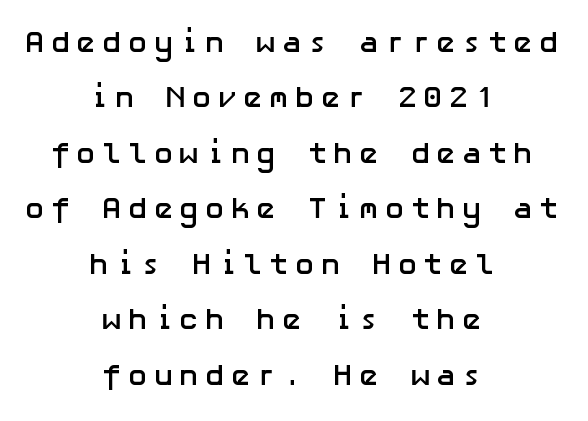
This rendering features lettering with no underline. Quick note: not italic, upright. Unlike a traditional serif, this face leaves its strokes unadorned. The sample has been set heavy, in full bold. The passage is arranged like a title page — every line centered.
